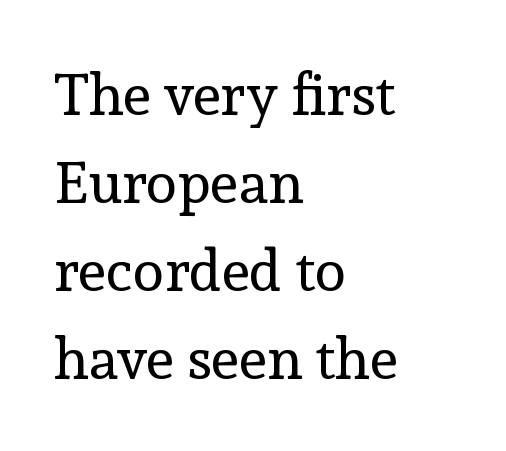
{"serif": "yes", "italic": "no", "bold": "no", "weight": "regular", "width": "normal", "x_height": "medium", "monospaced": "no", "underline": "no", "align": "left", "line_spacing": "normal", "line_spacing_ratio": 1.52, "letter_spacing": "normal", "letter_spacing_em": 0.0, "glyph_px": 58}
